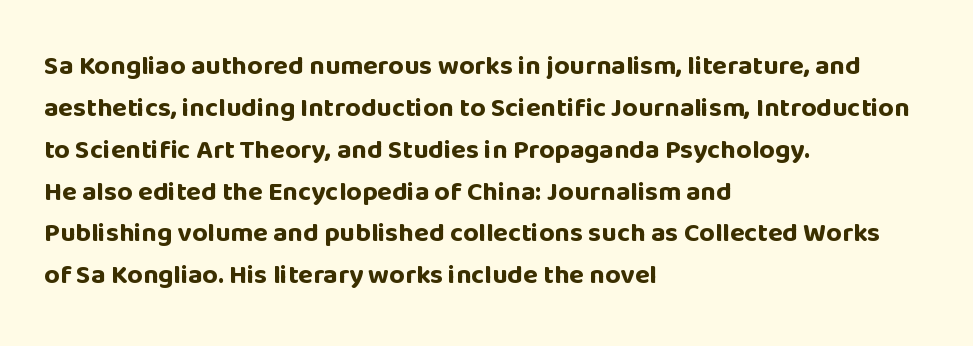
The face used here has the dense, thick strokes of a bold. Students, observe: this is what conventionally led text looks like. Notice how the stems are strictly vertical — no italics here. The setting favours the left margin, as ordinary paragraphs usually do.
